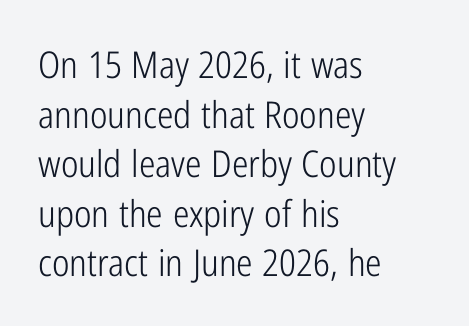
{"serif": "no", "italic": "no", "bold": "no", "weight": "light", "width": "condensed", "stroke_contrast": "low", "x_height": "medium", "monospaced": "no", "underline": "no", "align": "left", "line_spacing": "normal", "line_spacing_ratio": 1.34, "letter_spacing": "normal", "letter_spacing_em": 0.0, "glyph_px": 37}
